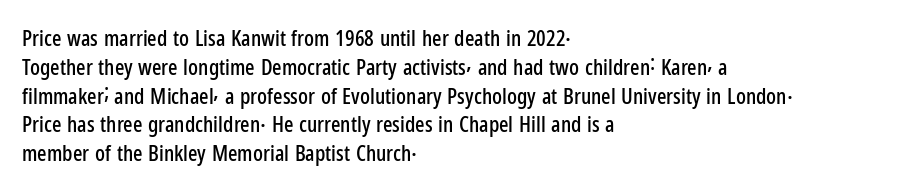
{"italic": "no", "underline": "no", "align": "left", "line_spacing": "normal", "line_spacing_ratio": 1.31, "letter_spacing": "normal", "letter_spacing_em": 0.0, "glyph_px": 22}
